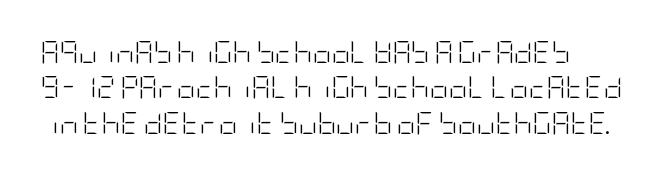
Q: Is the text bold? A: No.
Q: Is the text italic (slanted)? A: No, it is upright.
Q: Is the text underlined? A: No.
Q: Is the spacing between letters normal or unusually wide? A: Normal.
Q: Is the spacing between lines tight, normal or loose? A: Normal.
